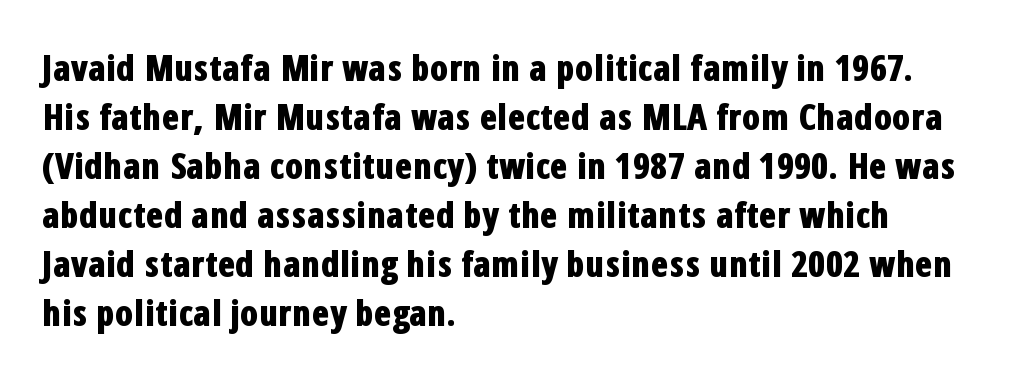
The image shows 36 px bold, condensed sans-serif type, upright; set left-aligned, normal line spacing (1.36x), normal letter spacing, not underlined; low stroke contrast and a medium x-height.
